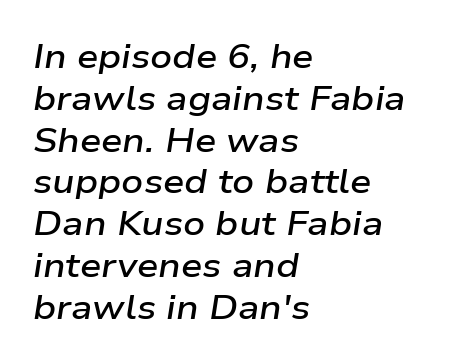
Q: Is the text bold? A: Semi-bold.
Q: Is the text italic (slanted)? A: Yes, it leans right by about 9 degrees.
Q: Is the text underlined? A: No.
Q: How is the paragraph aligned? A: Left-aligned.
Q: Is the spacing between letters normal or unusually wide? A: Normal.
Q: Width (condensed, normal, or wide)? A: Wide.
Q: Stroke contrast? A: Low.
Q: x-height? A: Medium.
Q: Monospaced? A: No.
